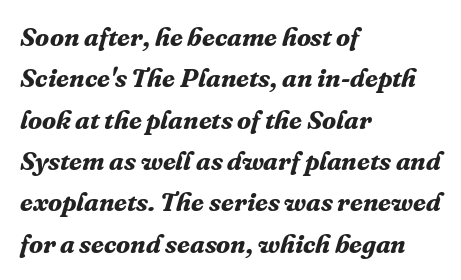
A typesetter would call this leading conventional body-copy spacing. Typographic density is high because the face is bold. The area under the type is left untouched. Horizontally, the lines are justified to the leading edge only. Between one letter and the next there's only the usual sliver of space.
